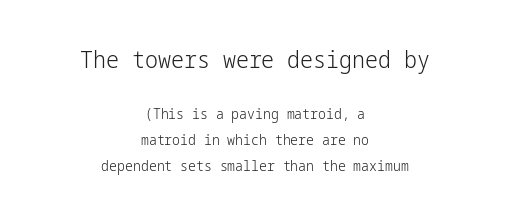
The image shows 23 px text type, upright; set centered, line spacing 1.85x, normal letter spacing, not underlined; the first (top) block is 1.64x larger.
